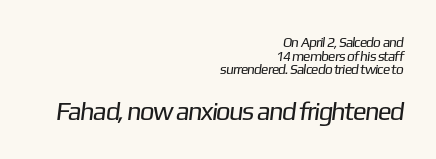
{"bold": "no", "underline": "no", "align": "right", "line_spacing": "tight", "line_spacing_ratio": 0.98, "letter_spacing": "normal", "letter_spacing_em": 0.0, "larger_block": "second", "size_ratio": 1.86, "glyph_px": 26}
